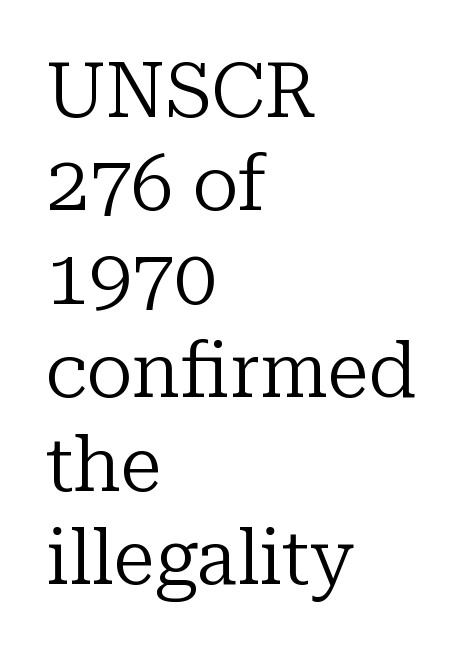
The words here are not underlined. Teacher's note: observe the even left margin — that is flush-left alignment. You could call the tracking neutral — neither tight nor loose. This is the regular roman posture of the typeface.
